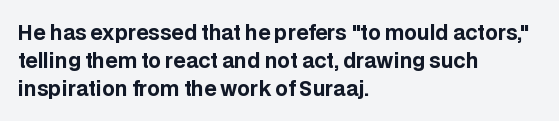
{"italic": "no", "bold": "yes", "underline": "no", "align": "left", "line_spacing": "normal", "line_spacing_ratio": 1.41, "letter_spacing": "normal", "letter_spacing_em": 0.0, "glyph_px": 20}
